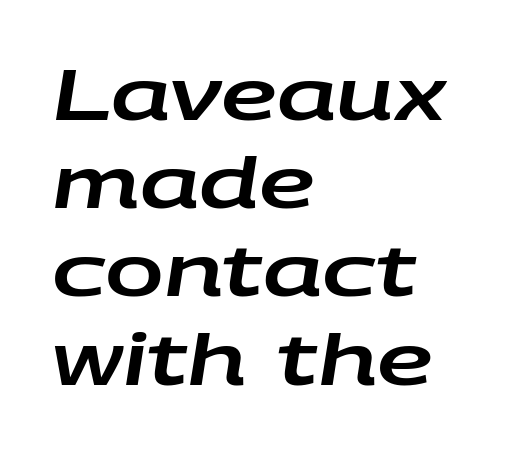
{"italic": "yes", "lean": "right", "slant_degrees": 9, "width": "wide", "stroke_contrast": "low", "x_height": "large", "monospaced": "no", "underline": "no", "align": "left", "line_spacing": "normal", "line_spacing_ratio": 1.26, "letter_spacing": "normal", "letter_spacing_em": 0.0, "glyph_px": 70}
